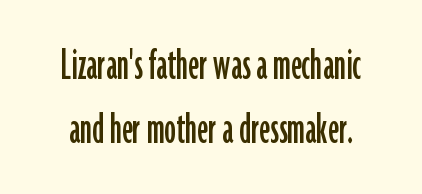
Q: Is the text italic (slanted)? A: No, it is upright.
Q: Is the typeface a serif or a sans-serif typeface? A: Sans-serif.
Q: Is the text underlined? A: No.
Q: Is the spacing between letters normal or unusually wide? A: Normal.
Q: Is the spacing between lines tight, normal or loose? A: Normal.
Q: Width (condensed, normal, or wide)? A: Condensed.
Q: Stroke contrast? A: Low.
Q: x-height? A: Medium.
Q: Monospaced? A: No.
